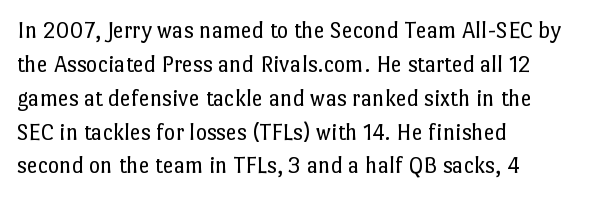
Decoration check: the copy has no underline. Teacher's note: observe the even left margin — that is flush-left alignment. Interline gaps are of average width in this sample. No chunkiness to these letters — they're not bold. These lines were composed using upright roman letters.
